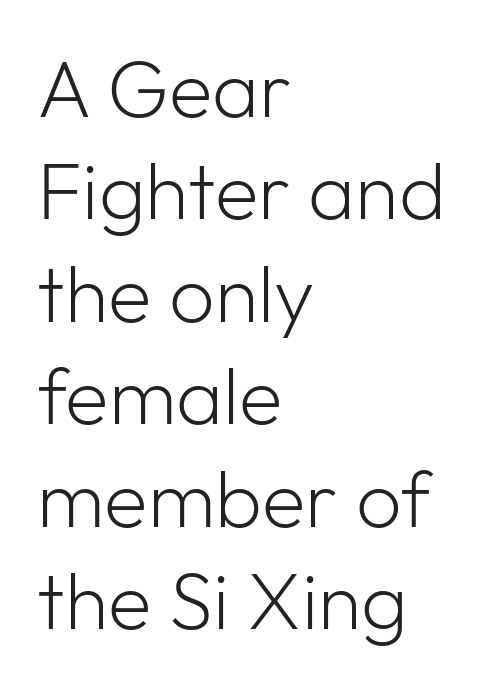
{"serif": "no", "italic": "no", "bold": "no", "weight": "light", "width": "normal", "stroke_contrast": "low", "x_height": "medium", "monospaced": "no", "underline": "no", "align": "left", "line_spacing": "normal", "line_spacing_ratio": 1.28, "letter_spacing": "normal", "letter_spacing_em": 0.0, "glyph_px": 80}
